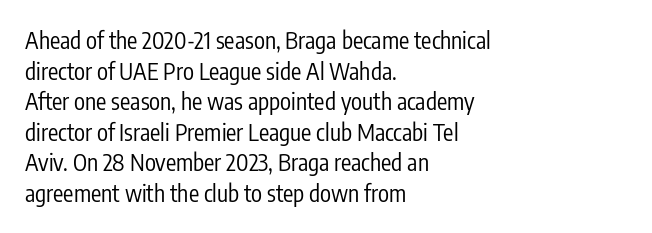
Q: Is the text bold? A: No.
Q: Is the text italic (slanted)? A: No, it is upright.
Q: Is the text underlined? A: No.
Q: How is the paragraph aligned? A: Left-aligned.
Q: Is the spacing between letters normal or unusually wide? A: Normal.
Q: Is the spacing between lines tight, normal or loose? A: Normal.
